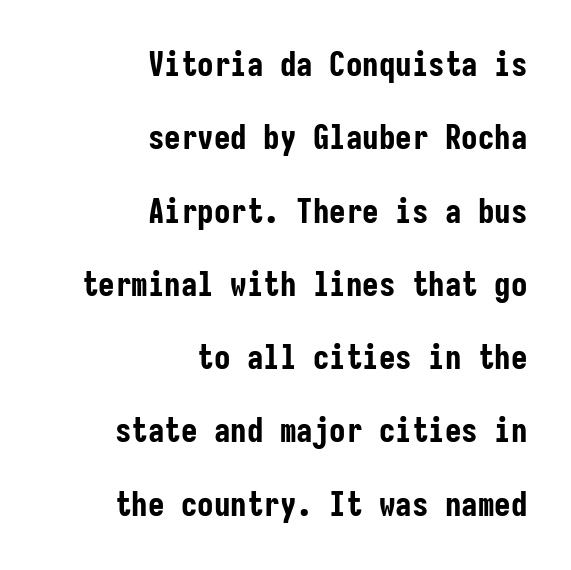
Q: Is the text bold? A: Yes.
Q: Is the text italic (slanted)? A: No, it is upright.
Q: Is the typeface a serif or a sans-serif typeface? A: Sans-serif.
Q: Is the text underlined? A: No.
Q: How is the paragraph aligned? A: Right-aligned.
Q: Is the spacing between letters normal or unusually wide? A: Normal.
Q: Is the spacing between lines tight, normal or loose? A: Loose.
Q: Width (condensed, normal, or wide)? A: Condensed.
Q: Stroke contrast? A: Low.
Q: x-height? A: Medium.
Q: Monospaced? A: Yes.
